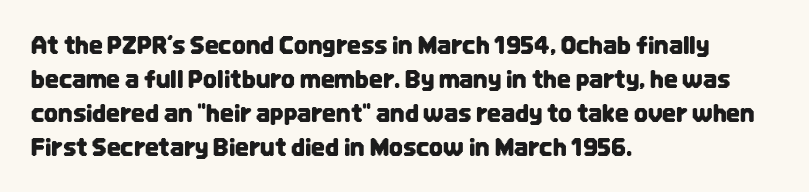
The image shows 24 px text type, upright; set left-aligned, normal line spacing (1.42x), normal letter spacing, not underlined.
